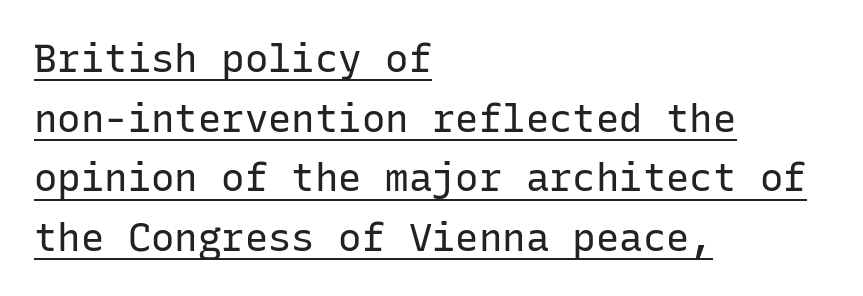
{"serif": "no", "italic": "no", "bold": "no", "weight": "regular", "width": "normal", "stroke_contrast": "low", "x_height": "medium", "monospaced": "yes", "underline": "yes", "align": "left", "line_spacing": "normal", "line_spacing_ratio": 1.53, "letter_spacing": "normal", "letter_spacing_em": 0.0, "glyph_px": 39}
